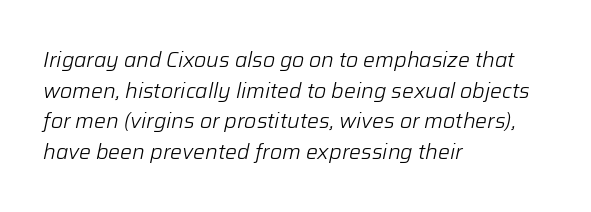
{"italic": "yes", "lean": "right", "slant_degrees": 12, "bold": "no", "underline": "no", "align": "left", "line_spacing": "normal", "line_spacing_ratio": 1.46, "letter_spacing": "normal", "letter_spacing_em": 0.0, "glyph_px": 21}
